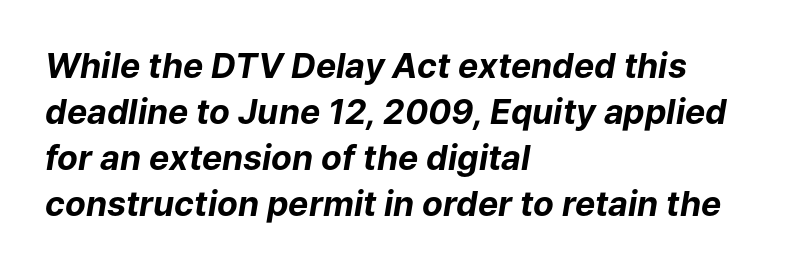
Q: Is the text bold? A: Yes.
Q: Is the text italic (slanted)? A: Yes, it leans right by about 9 degrees.
Q: Is the text underlined? A: No.
Q: How is the paragraph aligned? A: Left-aligned.
Q: Is the spacing between letters normal or unusually wide? A: Normal.
Q: Is the spacing between lines tight, normal or loose? A: Normal.
Q: Width (condensed, normal, or wide)? A: Normal.
Q: Stroke contrast? A: Low.
Q: x-height? A: Medium.
Q: Monospaced? A: No.
